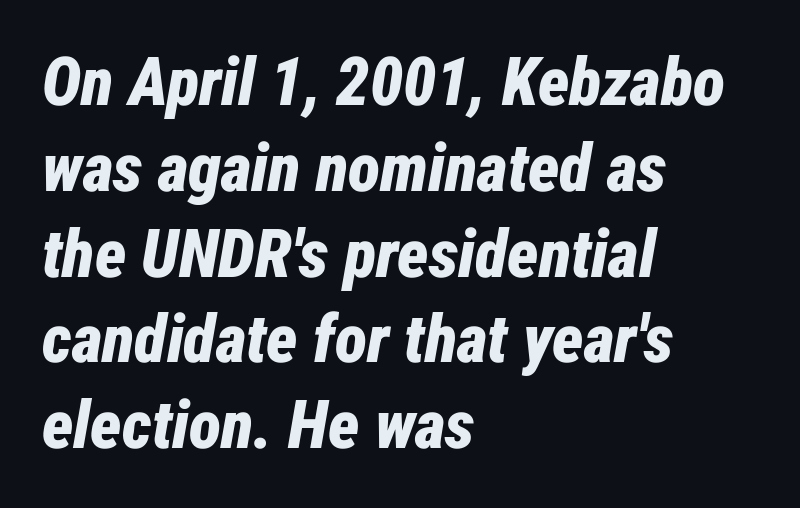
{"italic": "yes", "lean": "right", "slant_degrees": 12, "bold": "yes", "weight": "bold", "width": "condensed", "stroke_contrast": "low", "x_height": "medium", "monospaced": "no", "underline": "no", "align": "left", "line_spacing": "normal", "line_spacing_ratio": 1.28, "letter_spacing": "normal", "letter_spacing_em": 0.0, "glyph_px": 67}
